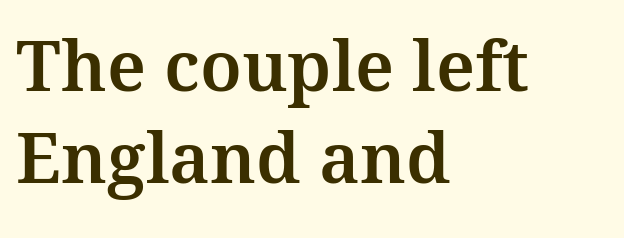
{"serif": "yes", "italic": "no", "width": "normal", "stroke_contrast": "medium", "x_height": "medium", "monospaced": "no", "underline": "no", "align": "left", "line_spacing": "normal", "line_spacing_ratio": 1.32, "letter_spacing": "normal", "letter_spacing_em": 0.0, "glyph_px": 70}
